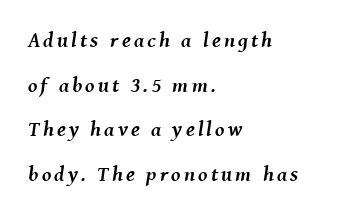
The image shows 21 px bold type, italic (leaning right); set left-aligned, loose line spacing (2.12x), not underlined.
